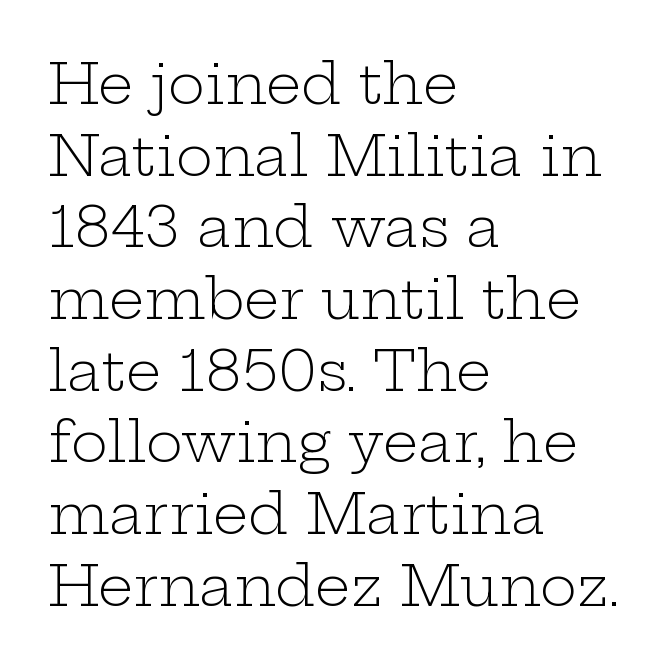
The image shows 56 px light, wide serif type, upright; set left-aligned, normal line spacing (1.28x), normal letter spacing, not underlined; low stroke contrast and a medium x-height.
